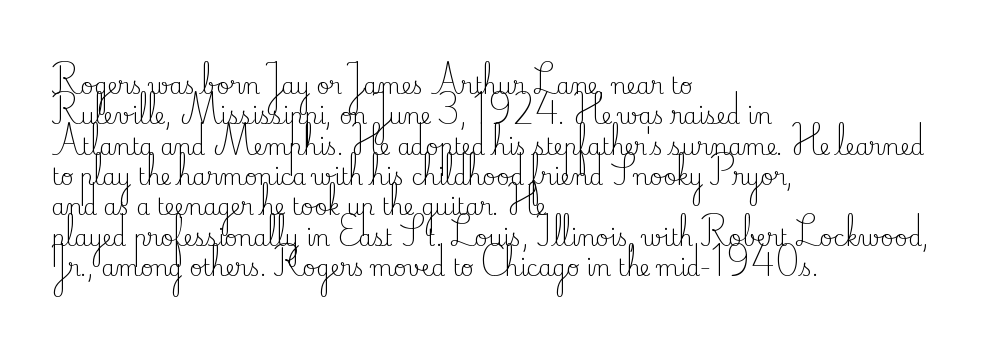
Q: Is the text bold? A: No.
Q: Is the text italic (slanted)? A: No, it is upright.
Q: Is the text underlined? A: No.
Q: How is the paragraph aligned? A: Left-aligned.
Q: Is the spacing between letters normal or unusually wide? A: Normal.
Q: Is the spacing between lines tight, normal or loose? A: Normal.
